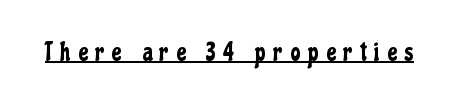
The image shows 25 px text type, upright; set unusually wide letter spacing (+0.32 em), underlined.
